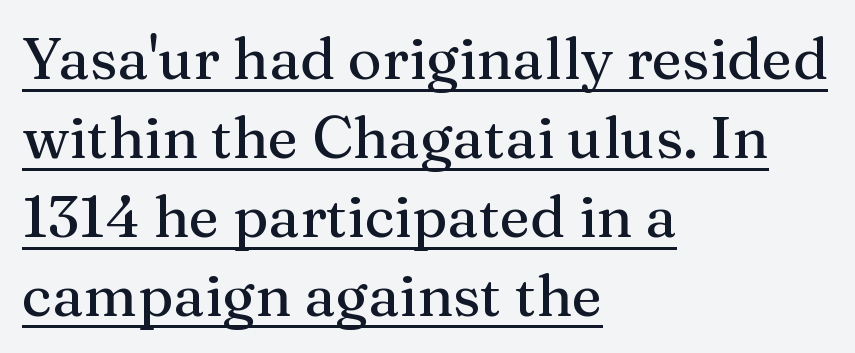
The image shows 58 px serif type, upright; set left-aligned, normal line spacing (1.36x), normal letter spacing, underlined; medium stroke contrast and a medium x-height.
